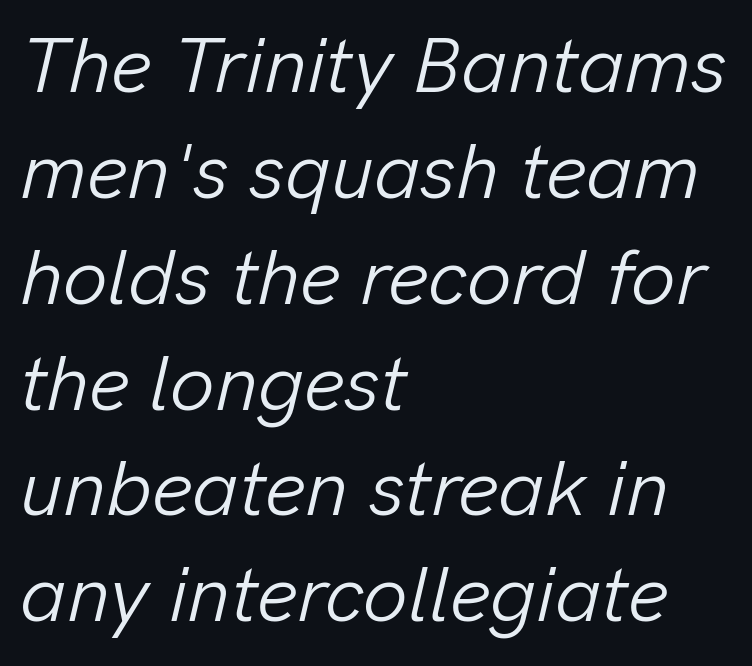
Q: Is the text bold? A: No.
Q: Is the text italic (slanted)? A: Yes, it leans right by about 13 degrees.
Q: Is the text underlined? A: No.
Q: How is the paragraph aligned? A: Left-aligned.
Q: Is the spacing between letters normal or unusually wide? A: Normal.
Q: Is the spacing between lines tight, normal or loose? A: Normal.
Q: Width (condensed, normal, or wide)? A: Normal.
Q: Stroke contrast? A: Low.
Q: x-height? A: Medium.
Q: Monospaced? A: No.
